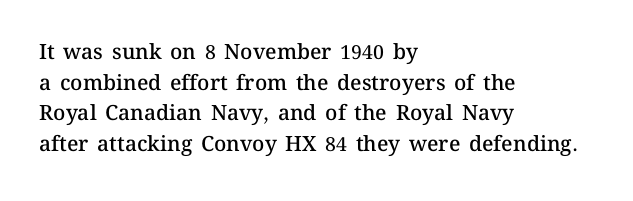
The image shows 21 px text type, upright; set left-aligned, normal line spacing (1.46x), normal letter spacing, not underlined.
